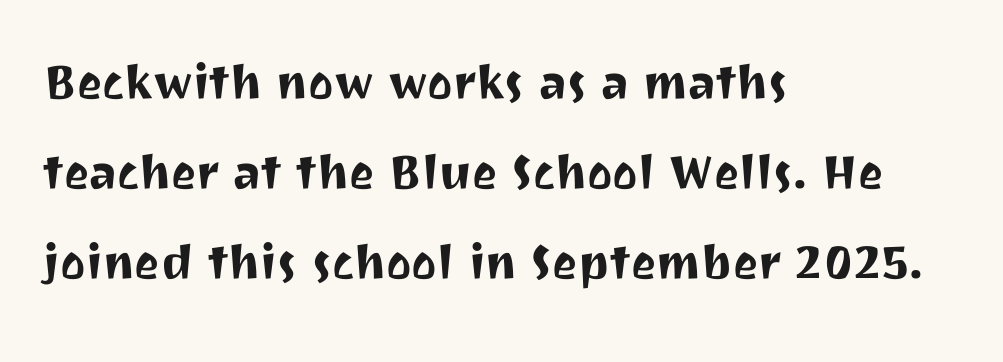
The letters sit at their default tracking, neither squeezed nor spread. Here the designer chose a conventional face with non-uniform glyph widths. The space beneath each line is pristine and unruled. Serif or sans? Sans — the stroke terminals are bare.
